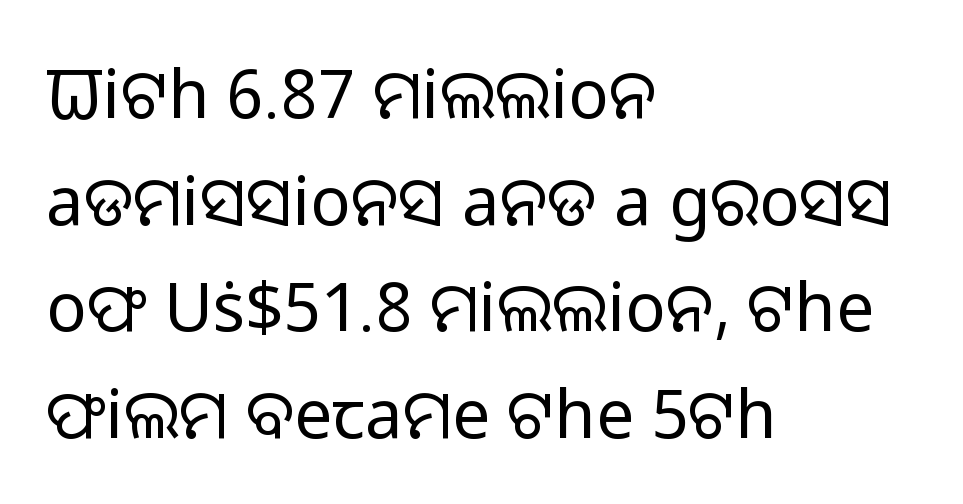
Q: Is the text bold? A: No.
Q: Is the text italic (slanted)? A: No, it is upright.
Q: Is the typeface a serif or a sans-serif typeface? A: Sans-serif.
Q: Is the text underlined? A: No.
Q: How is the paragraph aligned? A: Left-aligned.
Q: Is the spacing between letters normal or unusually wide? A: Normal.
Q: Is the spacing between lines tight, normal or loose? A: Normal.
Q: Width (condensed, normal, or wide)? A: Normal.
Q: Stroke contrast? A: Low.
Q: x-height? A: Medium.
Q: Monospaced? A: No.
